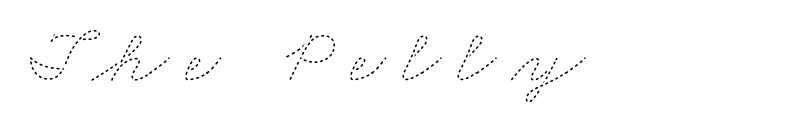
You could not count columns in this text — the font is proportionally spaced. The passage shown is not bold in any degree. The face used here is rendered with a markedly widened letterfit. Glance below the letters and you will spot only blank space.
